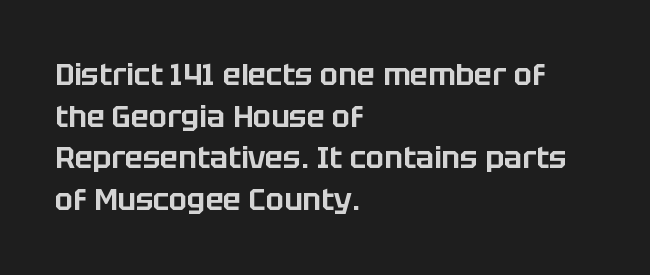
Q: Is the text italic (slanted)? A: No, it is upright.
Q: Is the typeface a serif or a sans-serif typeface? A: Sans-serif.
Q: Is the text underlined? A: No.
Q: How is the paragraph aligned? A: Left-aligned.
Q: Is the spacing between letters normal or unusually wide? A: Normal.
Q: Is the spacing between lines tight, normal or loose? A: Normal.
Q: Width (condensed, normal, or wide)? A: Normal.
Q: Stroke contrast? A: Low.
Q: x-height? A: Large.
Q: Monospaced? A: No.
